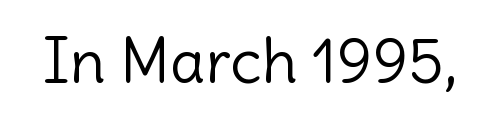
The baseline area is clear. Varying glyph widths throughout — classic text-font behaviour. Characters remain perfectly vertical along every line. Look at the tracking — it's just the regular setting, nothing added.
